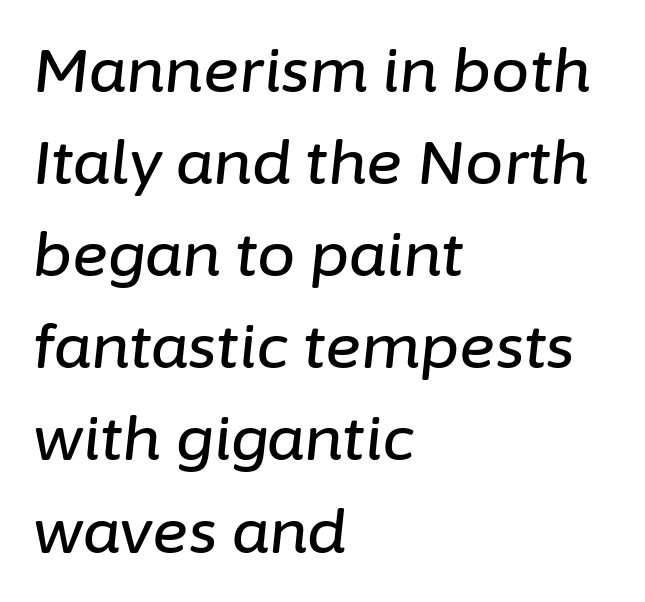
The image shows 61 px text type, italic (leaning right); set left-aligned, normal line spacing (1.51x), normal letter spacing, not underlined; low stroke contrast and a medium x-height.
